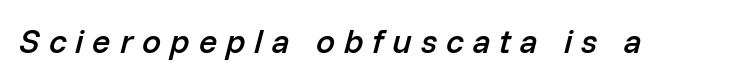
The image shows 34 px semibold type, italic (leaning right); set unusually wide letter spacing (+0.26 em), not underlined; low stroke contrast and a medium x-height.
